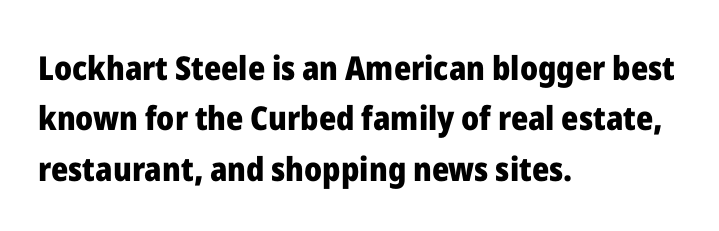
{"serif": "no", "italic": "no", "bold": "yes", "weight": "heavy", "width": "normal", "stroke_contrast": "low", "x_height": "medium", "monospaced": "no", "underline": "no", "align": "left", "line_spacing": "normal", "line_spacing_ratio": 1.53, "letter_spacing": "normal", "letter_spacing_em": 0.0, "glyph_px": 33}
